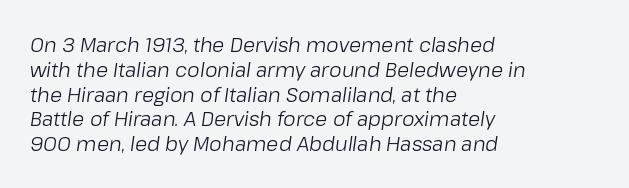
{"italic": "yes", "lean": "right", "slant_degrees": 8, "bold": "no", "underline": "no", "align": "left", "line_spacing_ratio": 1.24, "letter_spacing": "normal", "letter_spacing_em": 0.0, "glyph_px": 20}
